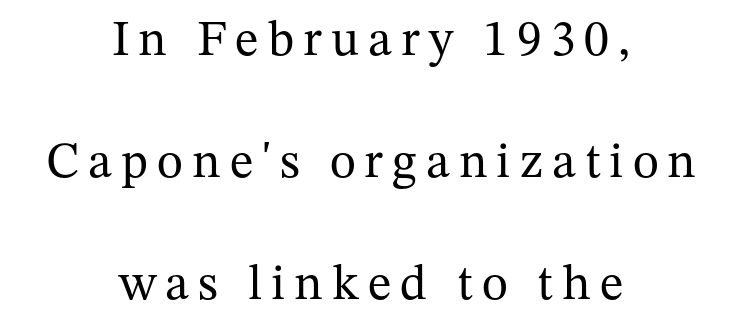
{"serif": "yes", "italic": "no", "bold": "no", "weight": "regular", "width": "normal", "stroke_contrast": "medium", "x_height": "medium", "monospaced": "no", "underline": "no", "align": "center", "line_spacing": "loose", "line_spacing_ratio": 2.44, "glyph_px": 50}
